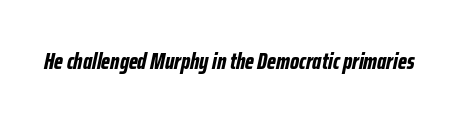
The image shows 23 px bold type, italic (leaning right); set normal letter spacing, not underlined.
